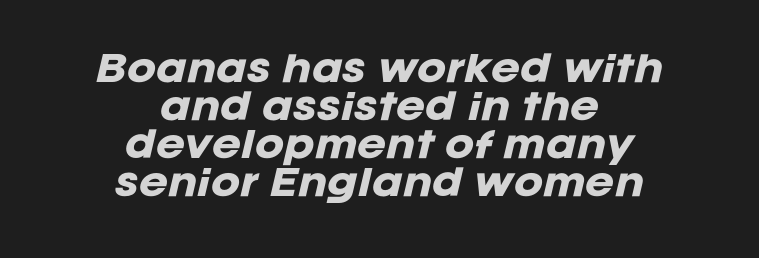
Q: Is the text bold? A: Yes.
Q: Is the text italic (slanted)? A: Yes, it leans right by about 12 degrees.
Q: Is the text underlined? A: No.
Q: How is the paragraph aligned? A: Centered.
Q: Is the spacing between letters normal or unusually wide? A: Normal.
Q: Is the spacing between lines tight, normal or loose? A: Tight.
Q: Width (condensed, normal, or wide)? A: Normal.
Q: Stroke contrast? A: Low.
Q: x-height? A: Large.
Q: Monospaced? A: No.
